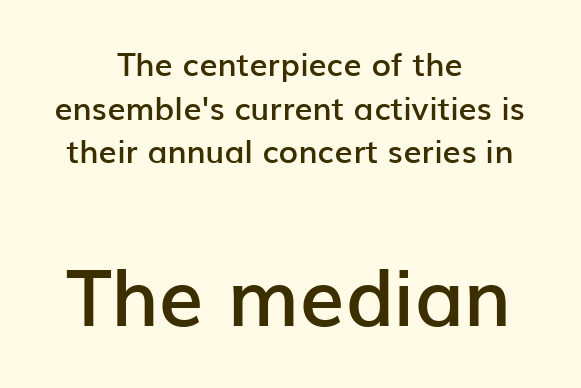
The image shows 79 px semibold sans-serif type, upright; set centered, normal line spacing (1.36x), normal letter spacing, not underlined; the second (bottom) block is 2.47x larger; low stroke contrast and a medium x-height.
